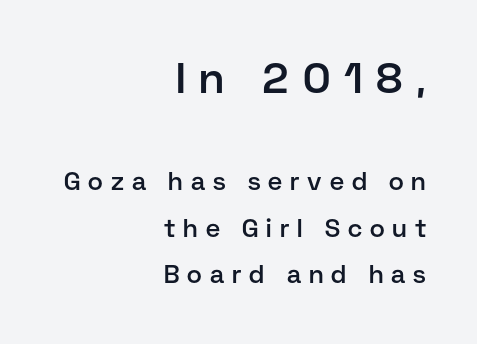
{"serif": "no", "italic": "no", "bold": "semi", "weight": "semibold", "width": "normal", "stroke_contrast": "low", "x_height": "medium", "monospaced": "no", "underline": "no", "align": "right", "line_spacing_ratio": 1.87, "letter_spacing": "wide", "letter_spacing_em": 0.32, "larger_block": "first", "size_ratio": 1.72, "glyph_px": 43}
